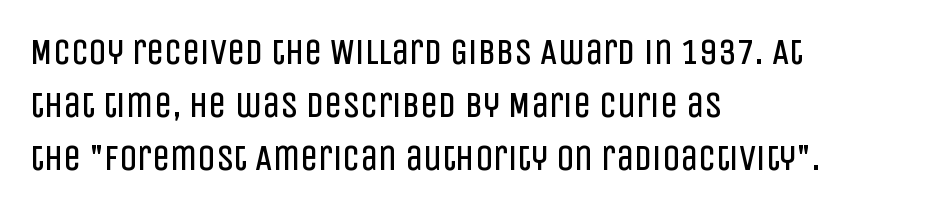
Typographically, this falls in the sans-serif category. Leading matches the norm, producing a regular column. You could not count columns in this text — the font is proportionally spaced. Tracking here is standard; glyphs follow each other at the usual distance.
